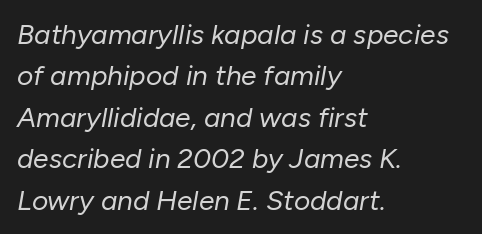
The lines are quadded left. The glyphs look as if they've been sheared to an angle. No extra tracking has been applied to these lines. Vertical spacing — default. Character widths vary here, with narrow letters taking less room than wide ones.
